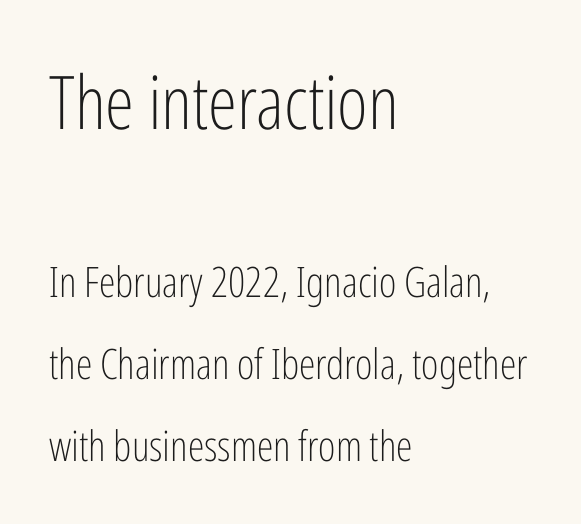
{"serif": "no", "italic": "no", "bold": "no", "weight": "light", "width": "condensed", "stroke_contrast": "low", "x_height": "medium", "monospaced": "no", "underline": "no", "align": "left", "line_spacing": "loose", "line_spacing_ratio": 1.95, "letter_spacing": "normal", "letter_spacing_em": 0.0, "larger_block": "first", "size_ratio": 1.76, "glyph_px": 74}
